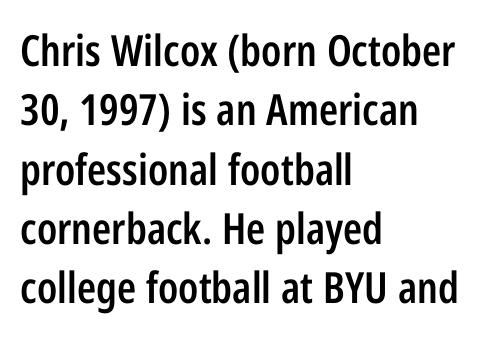
The image shows 43 px semibold, condensed sans-serif type, upright; set left-aligned, normal line spacing (1.38x), normal letter spacing, not underlined; low stroke contrast and a medium x-height.
